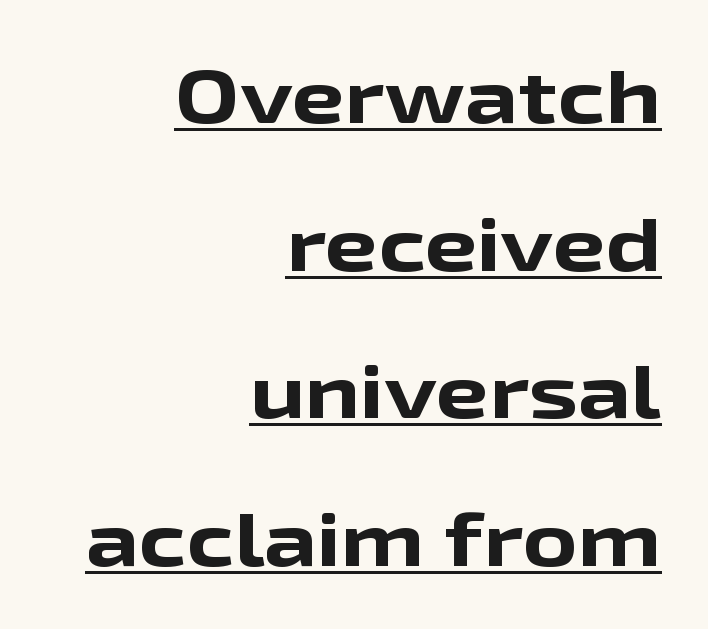
This is the regular roman posture of the typeface. Notice how thick the strokes are: this is what a full bold looks like. The letterforms sit shoulder to shoulder at normal distance. Notice how a bar underscores the lettering throughout. Stroke terminals: plain, sans-serif. A typesetter would call this proportional, since set widths differ per character.
